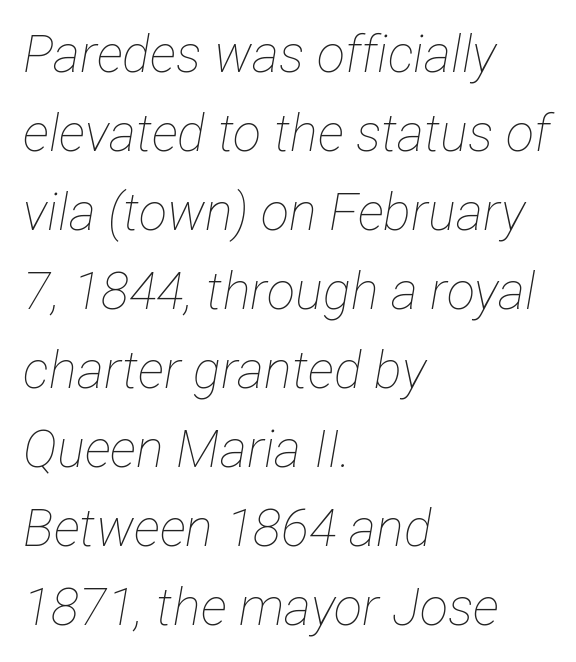
The image shows 52 px thin, condensed type, italic (leaning right); set left-aligned, normal line spacing (1.52x), normal letter spacing, not underlined; low stroke contrast and a medium x-height.
